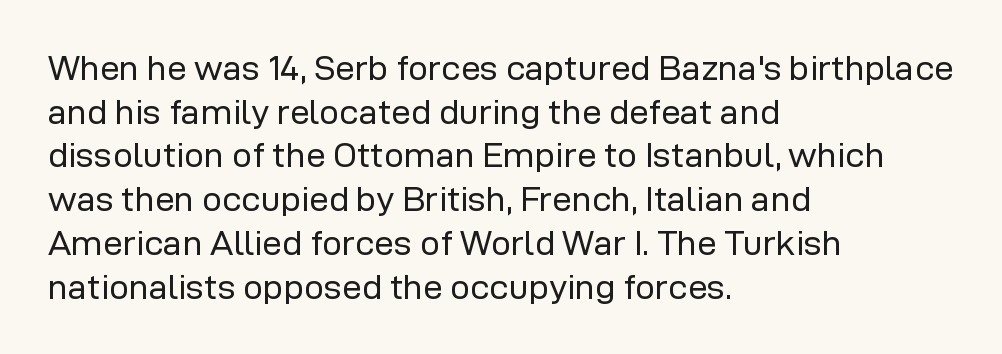
The image shows 35 px regular-weight sans-serif type, upright; set left-aligned, normal line spacing (1.25x), normal letter spacing, not underlined; low stroke contrast and a medium x-height.
